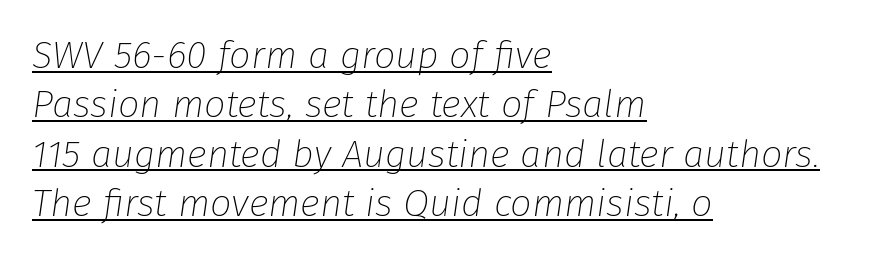
Every row of glyphs begins at an identical x-position on the left. Quick note: interline space is typical. Quick note: underline on. Caption: face not bold, strokes unweighted.
